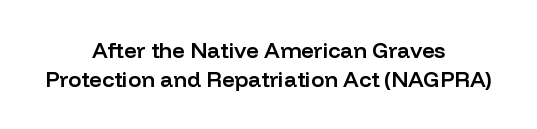
Q: Is the text bold? A: Semi-bold.
Q: Is the text italic (slanted)? A: No, it is upright.
Q: Is the text underlined? A: No.
Q: How is the paragraph aligned? A: Centered.
Q: Is the spacing between letters normal or unusually wide? A: Normal.
Q: Is the spacing between lines tight, normal or loose? A: Normal.
